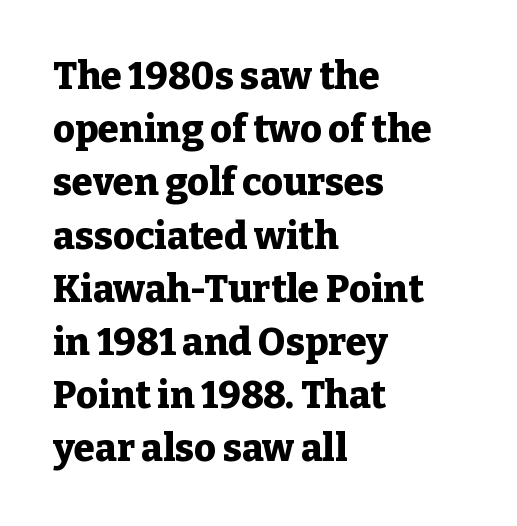
The image shows 38 px heavy serif type, upright; set left-aligned, normal line spacing (1.4x), normal letter spacing, not underlined; low stroke contrast and a medium x-height.
